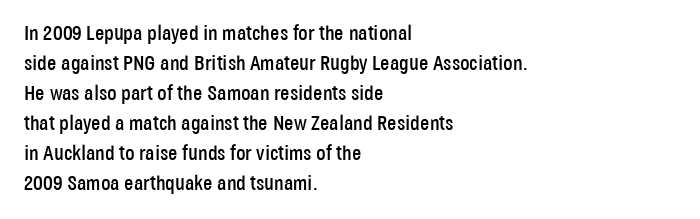
{"italic": "no", "underline": "no", "align": "left", "line_spacing": "normal", "line_spacing_ratio": 1.43, "letter_spacing": "normal", "letter_spacing_em": 0.0, "glyph_px": 21}
